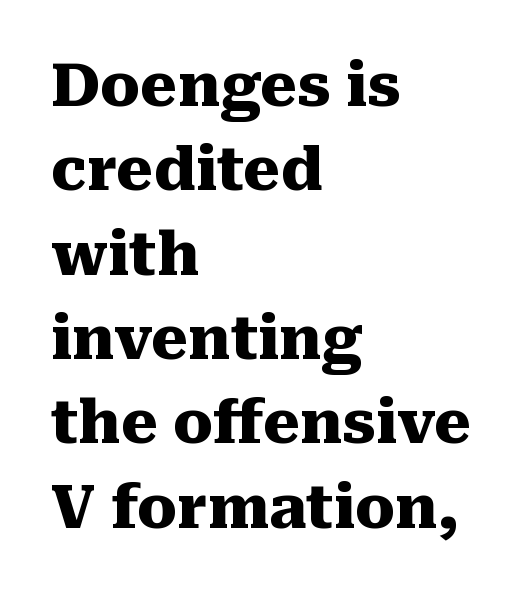
Q: Is the text bold? A: Yes.
Q: Is the text italic (slanted)? A: No, it is upright.
Q: Is the typeface a serif or a sans-serif typeface? A: Serif.
Q: Is the text underlined? A: No.
Q: How is the paragraph aligned? A: Left-aligned.
Q: Is the spacing between letters normal or unusually wide? A: Normal.
Q: Is the spacing between lines tight, normal or loose? A: Normal.
Q: Width (condensed, normal, or wide)? A: Normal.
Q: Stroke contrast? A: Medium.
Q: x-height? A: Medium.
Q: Monospaced? A: No.
